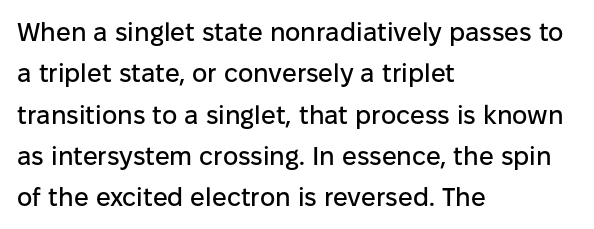
{"italic": "no", "underline": "no", "align": "left", "line_spacing": "normal", "line_spacing_ratio": 1.59, "letter_spacing": "normal", "letter_spacing_em": 0.0, "glyph_px": 26}
